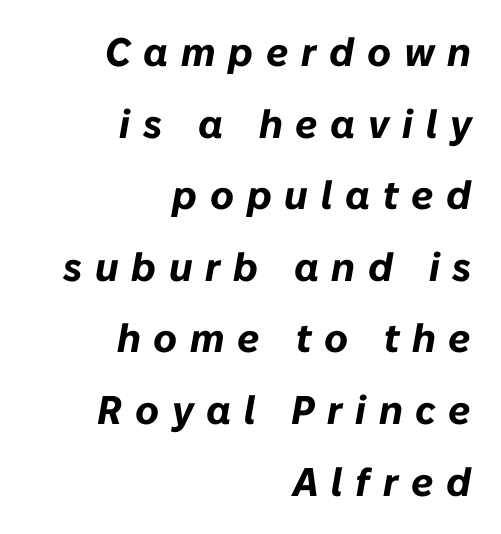
{"italic": "yes", "lean": "right", "slant_degrees": 10, "bold": "yes", "weight": "bold", "width": "normal", "stroke_contrast": "low", "x_height": "medium", "monospaced": "no", "underline": "no", "align": "right", "line_spacing_ratio": 1.79, "letter_spacing": "wide", "letter_spacing_em": 0.32, "glyph_px": 40}
